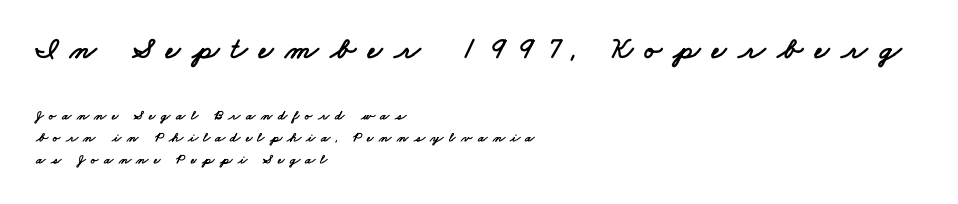
The area under the type is left untouched. The paragraph shown leans on its left margin. Display-style spreading of the glyphs; the letterfit is very open. Varying glyph widths throughout — classic text-font behaviour. This sample uses a sans-serif face.
